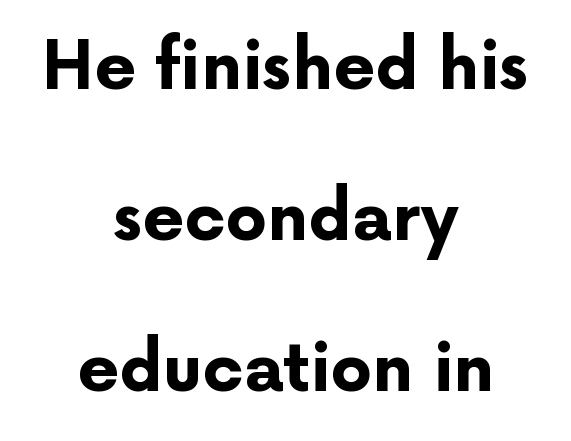
Q: Is the text bold? A: Yes.
Q: Is the text italic (slanted)? A: No, it is upright.
Q: Is the typeface a serif or a sans-serif typeface? A: Sans-serif.
Q: Is the text underlined? A: No.
Q: How is the paragraph aligned? A: Centered.
Q: Is the spacing between letters normal or unusually wide? A: Normal.
Q: Is the spacing between lines tight, normal or loose? A: Loose.
Q: Width (condensed, normal, or wide)? A: Normal.
Q: Stroke contrast? A: Low.
Q: x-height? A: Medium.
Q: Monospaced? A: No.
